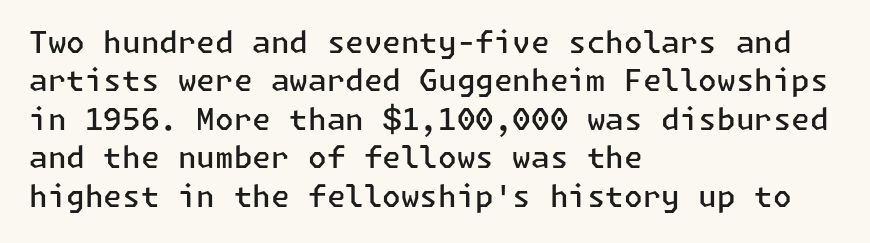
Q: Is the text bold? A: Semi-bold.
Q: Is the text italic (slanted)? A: No, it is upright.
Q: Is the typeface a serif or a sans-serif typeface? A: Sans-serif.
Q: Is the text underlined? A: No.
Q: How is the paragraph aligned? A: Left-aligned.
Q: Is the spacing between letters normal or unusually wide? A: Normal.
Q: Is the spacing between lines tight, normal or loose? A: Normal.
Q: Width (condensed, normal, or wide)? A: Normal.
Q: Stroke contrast? A: Low.
Q: x-height? A: Medium.
